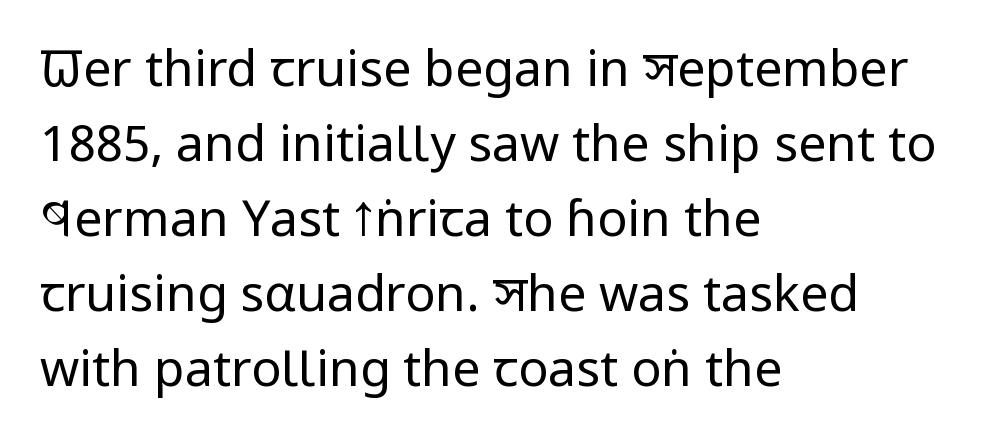
Q: Is the text bold? A: No.
Q: Is the text italic (slanted)? A: No, it is upright.
Q: Is the typeface a serif or a sans-serif typeface? A: Sans-serif.
Q: Is the text underlined? A: No.
Q: How is the paragraph aligned? A: Left-aligned.
Q: Is the spacing between letters normal or unusually wide? A: Normal.
Q: Is the spacing between lines tight, normal or loose? A: Normal.
Q: Width (condensed, normal, or wide)? A: Condensed.
Q: Stroke contrast? A: Low.
Q: x-height? A: Large.
Q: Monospaced? A: No.
